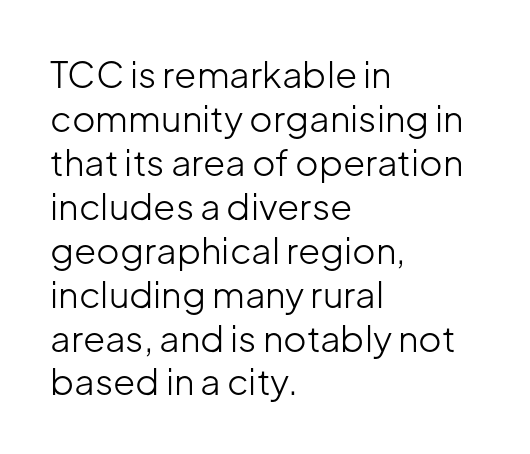
The image shows 36 px light sans-serif type, upright; set left-aligned, line spacing 1.22x, normal letter spacing, not underlined; low stroke contrast and a medium x-height.
